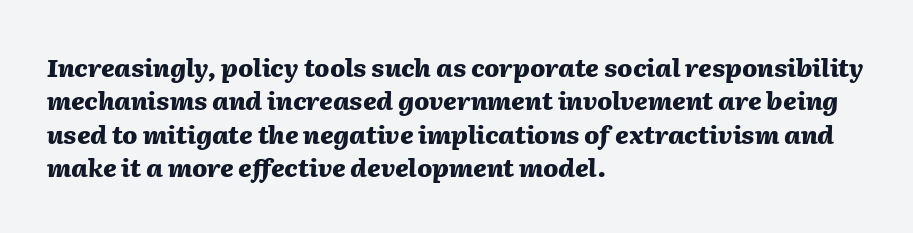
The setting favours the left margin, as ordinary paragraphs usually do. Italic: yes, the glyphs are oblique. Honestly, the letter spacing is just normal — you wouldn't notice it. The space directly below the letters is spotless. I'd describe the lettering as bold — thick and assertive. This sample keeps an unexceptional amount of space between lines.
